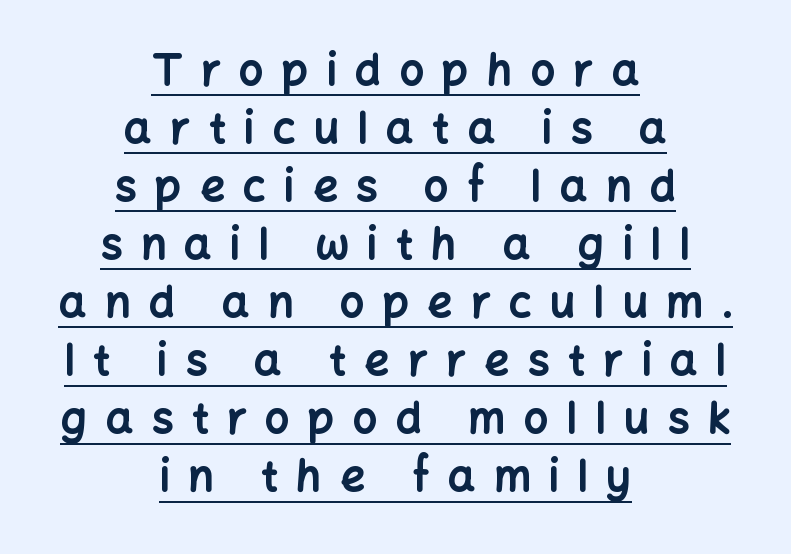
Q: Is the text bold? A: Yes.
Q: Is the text italic (slanted)? A: No, it is upright.
Q: Is the typeface a serif or a sans-serif typeface? A: Sans-serif.
Q: Is the text underlined? A: Yes.
Q: How is the paragraph aligned? A: Centered.
Q: Is the spacing between letters normal or unusually wide? A: Unusually wide.
Q: Is the spacing between lines tight, normal or loose? A: Normal.
Q: Width (condensed, normal, or wide)? A: Normal.
Q: Stroke contrast? A: Low.
Q: x-height? A: Medium.
Q: Monospaced? A: No.
